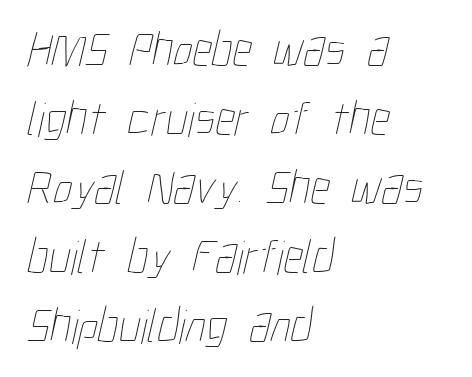
The image shows 49 px thin, condensed type; set left-aligned, normal line spacing (1.41x), normal letter spacing, not underlined; low stroke contrast and a medium x-height.
